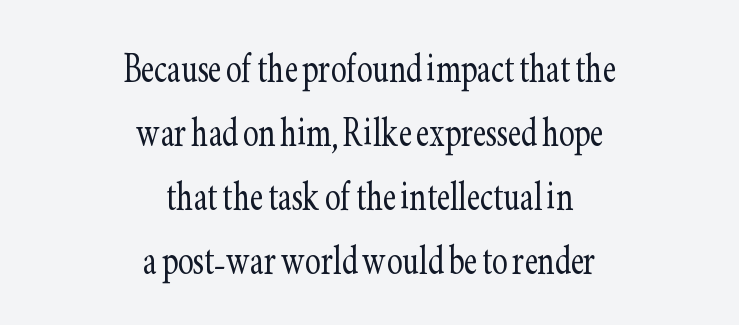
The image shows 47 px light, condensed serif type, upright; set centered, normal line spacing (1.36x), normal letter spacing, not underlined; low stroke contrast and a small x-height.
